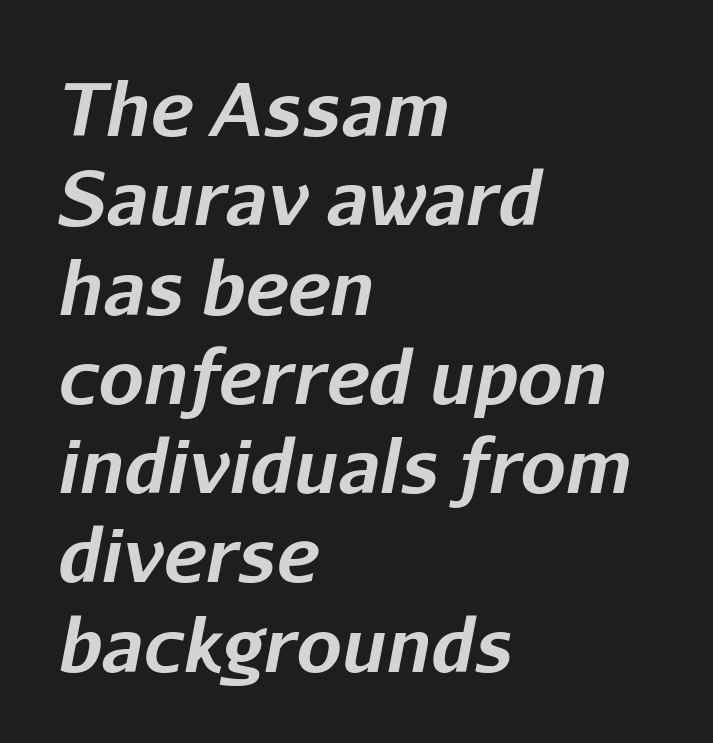
The image shows 72 px bold type, italic (leaning right); set left-aligned, line spacing 1.24x, normal letter spacing, not underlined; low stroke contrast and a medium x-height.
